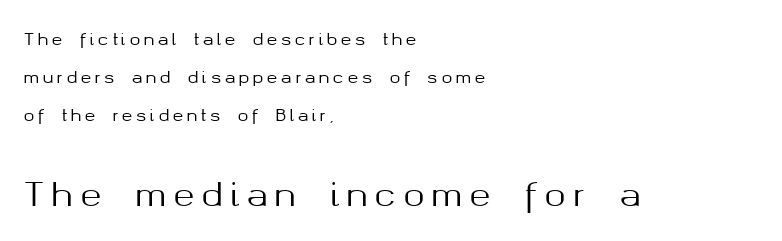
{"serif": "no", "italic": "no", "width": "normal", "stroke_contrast": "medium", "x_height": "medium", "monospaced": "no", "underline": "no", "align": "left", "line_spacing": "loose", "line_spacing_ratio": 2.39, "letter_spacing": "wide", "letter_spacing_em": 0.22, "larger_block": "second", "size_ratio": 2.0, "glyph_px": 32}
